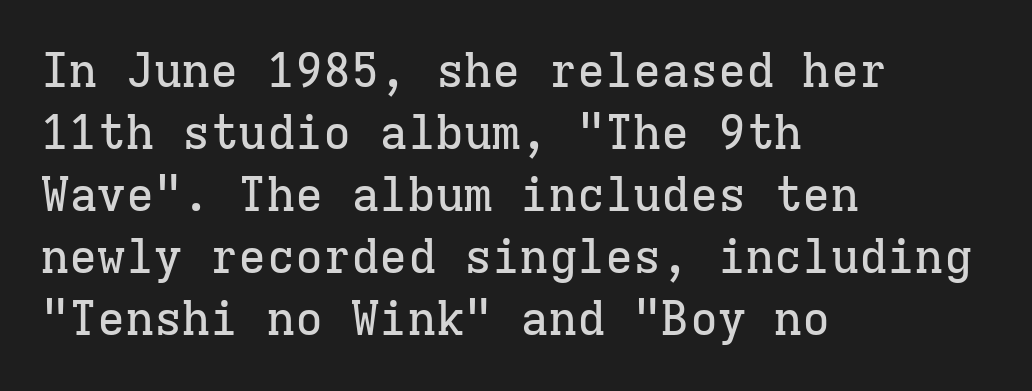
The image shows 47 px serif type, upright, monospaced; set left-aligned, normal line spacing (1.32x), normal letter spacing, not underlined; low stroke contrast and a medium x-height.
